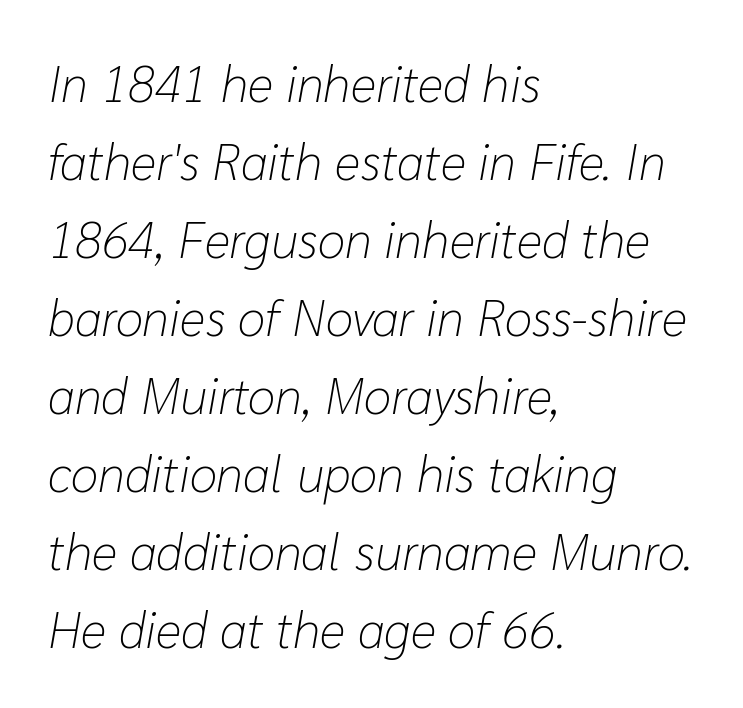
The image shows 50 px light type, italic (leaning right); set left-aligned, normal line spacing (1.56x), normal letter spacing, not underlined; low stroke contrast and a medium x-height.
